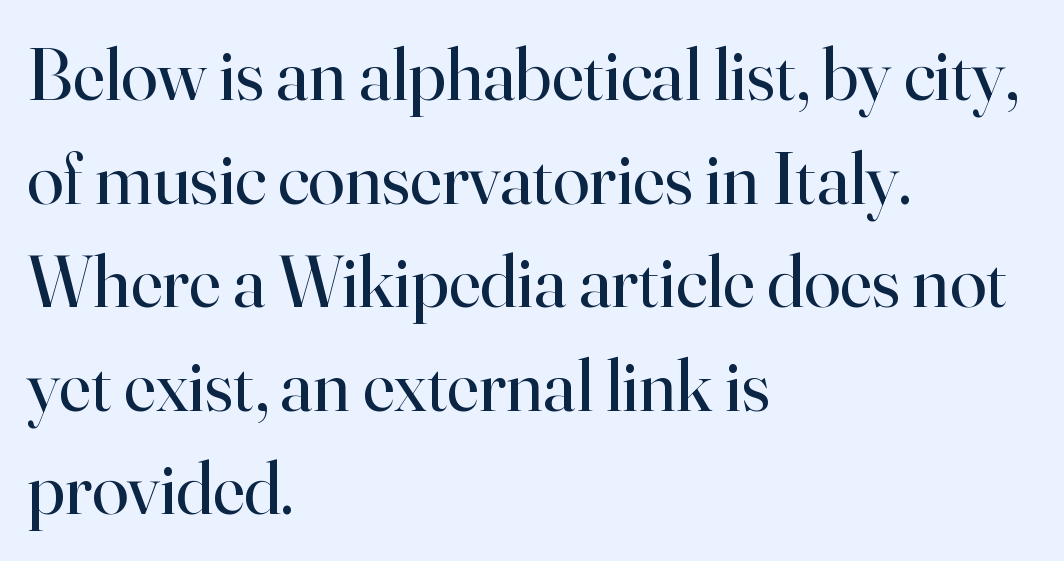
A typesetter would label this face a serif. Is this a fixed-width face? No — the glyphs have proportional, varying widths. Reading down the column, the eye jumps a familiar distance to each next line. Letters have the restrained weight of plain body copy at most. The letterforms sit shoulder to shoulder at normal distance. Line beginnings align vertically; line endings do not.
